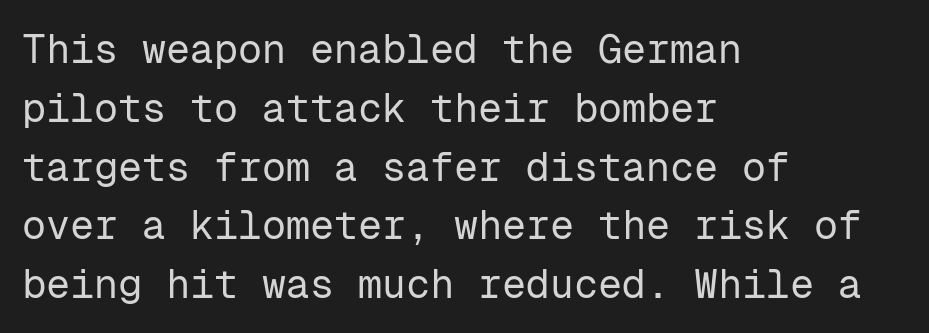
Q: Is the text bold? A: No.
Q: Is the text italic (slanted)? A: No, it is upright.
Q: Is the typeface a serif or a sans-serif typeface? A: Sans-serif.
Q: Is the text underlined? A: No.
Q: How is the paragraph aligned? A: Left-aligned.
Q: Is the spacing between letters normal or unusually wide? A: Normal.
Q: Is the spacing between lines tight, normal or loose? A: Normal.
Q: Width (condensed, normal, or wide)? A: Normal.
Q: Stroke contrast? A: Low.
Q: x-height? A: Medium.
Q: Monospaced? A: Yes.
